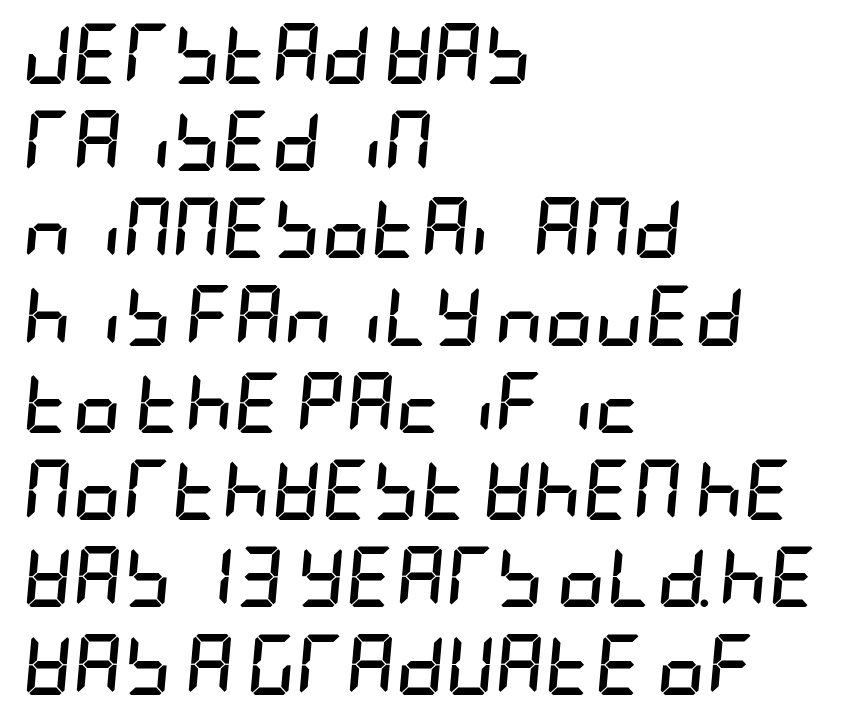
Whoever set this chose a conventional vertical rhythm. Observe the lean: these are italic letterforms. Alignment: flush left. Descender tails drop into unmarked territory.
